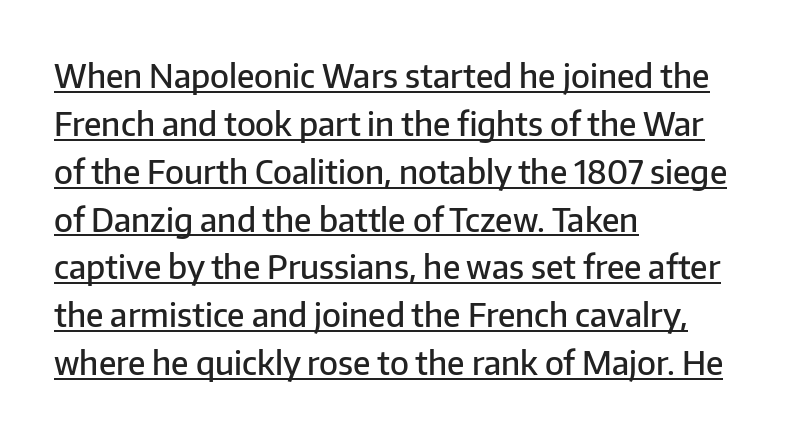
A typesetter would call this proportional, since set widths differ per character. The typeface chosen for these lines omits serifs. In terms of leading, this rendering sits right in the middle. Line starts are locked; line ends wander. Beneath each row of characters lies a ruled line.
